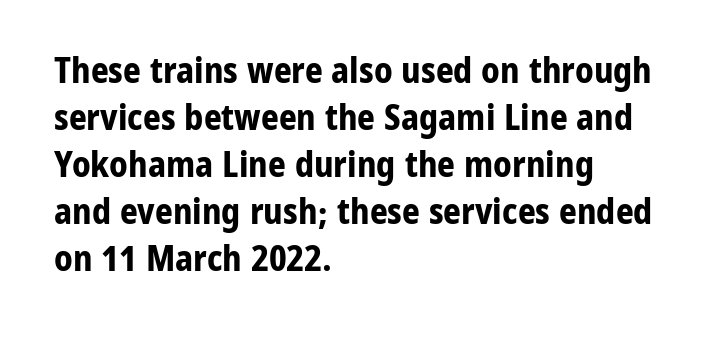
The image shows 35 px bold sans-serif type, upright; set left-aligned, normal line spacing (1.34x), normal letter spacing, not underlined; low stroke contrast and a medium x-height.
